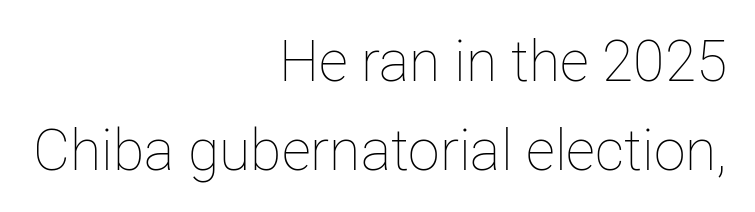
Caption: face not bold, strokes unweighted. No word sits above an underline. The rendering uses natural spacing where letterforms have individual widths. Tracking here is standard; glyphs follow each other at the usual distance. Compared with a flush-left layout, this one pins lines to the opposite, right side. A typesetter would mark this as roman, not italic.
